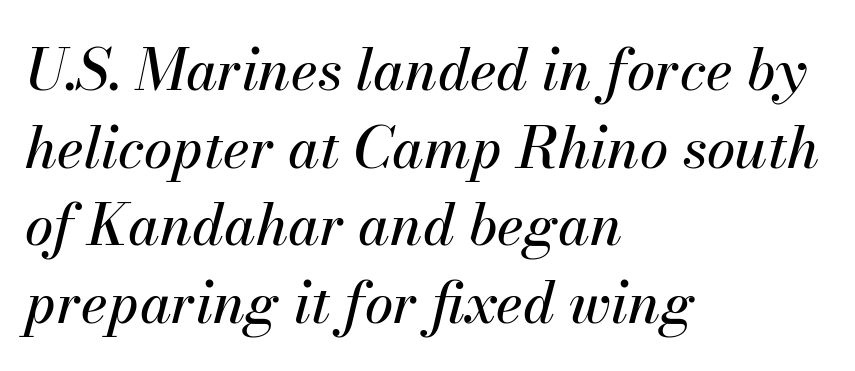
{"italic": "yes", "lean": "right", "slant_degrees": 13, "width": "normal", "stroke_contrast": "medium", "x_height": "small", "monospaced": "no", "underline": "no", "align": "left", "line_spacing": "normal", "line_spacing_ratio": 1.36, "letter_spacing": "normal", "letter_spacing_em": 0.0, "glyph_px": 57}
